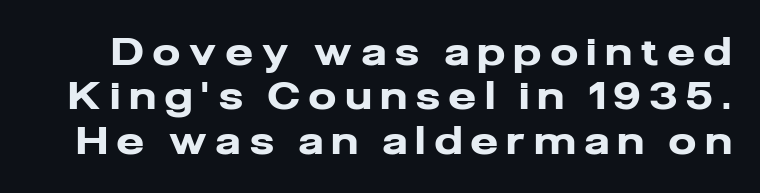
The image shows 38 px heavy sans-serif type, upright; set line spacing 1.17x, unusually wide letter spacing (+0.26 em), not underlined; low stroke contrast and a medium x-height.
